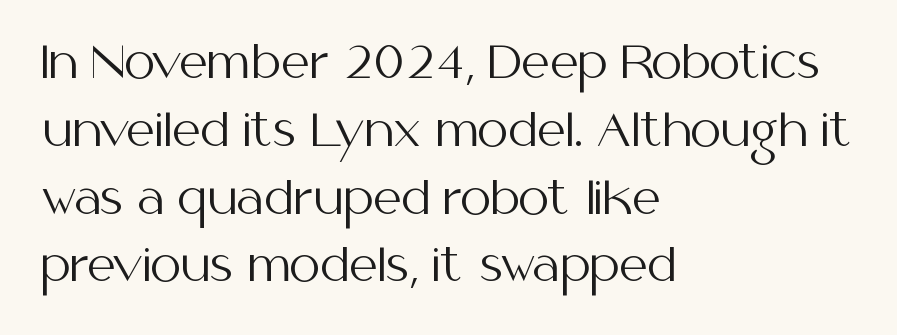
The image shows 44 px regular-weight sans-serif type, upright; set left-aligned, normal line spacing (1.54x), normal letter spacing, not underlined; medium stroke contrast and a medium x-height.
